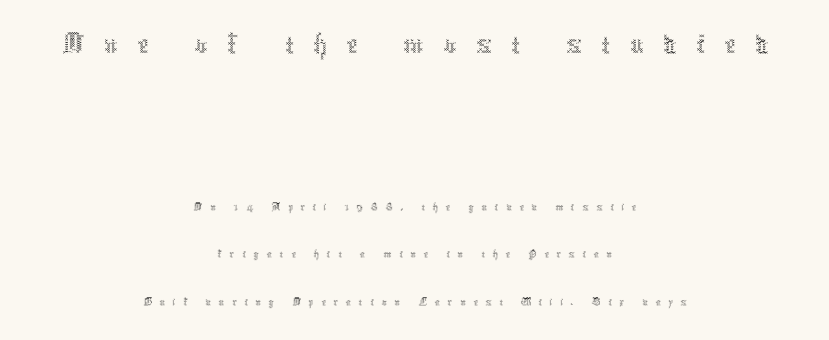
{"italic": "no", "bold": "no", "weight": "thin", "width": "condensed", "x_height": "medium", "monospaced": "no", "underline": "no", "align": "center", "line_spacing": "loose", "line_spacing_ratio": 1.91, "letter_spacing": "wide", "letter_spacing_em": 0.31, "larger_block": "first", "size_ratio": 2.52, "glyph_px": 63}
